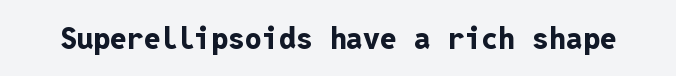
Q: Is the text bold? A: Yes.
Q: Is the text italic (slanted)? A: No, it is upright.
Q: Is the typeface a serif or a sans-serif typeface? A: Sans-serif.
Q: Is the text underlined? A: No.
Q: Is the spacing between letters normal or unusually wide? A: Normal.
Q: Width (condensed, normal, or wide)? A: Normal.
Q: Stroke contrast? A: Low.
Q: x-height? A: Medium.
Q: Monospaced? A: Yes.
